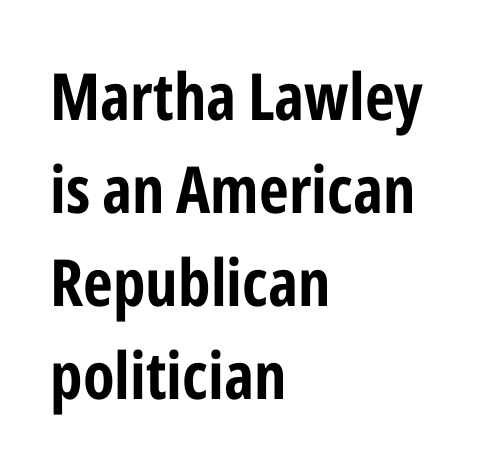
Q: Is the text bold? A: Yes.
Q: Is the text italic (slanted)? A: No, it is upright.
Q: Is the typeface a serif or a sans-serif typeface? A: Sans-serif.
Q: Is the text underlined? A: No.
Q: How is the paragraph aligned? A: Left-aligned.
Q: Is the spacing between letters normal or unusually wide? A: Normal.
Q: Is the spacing between lines tight, normal or loose? A: Normal.
Q: Width (condensed, normal, or wide)? A: Condensed.
Q: Stroke contrast? A: Low.
Q: x-height? A: Medium.
Q: Monospaced? A: No.
